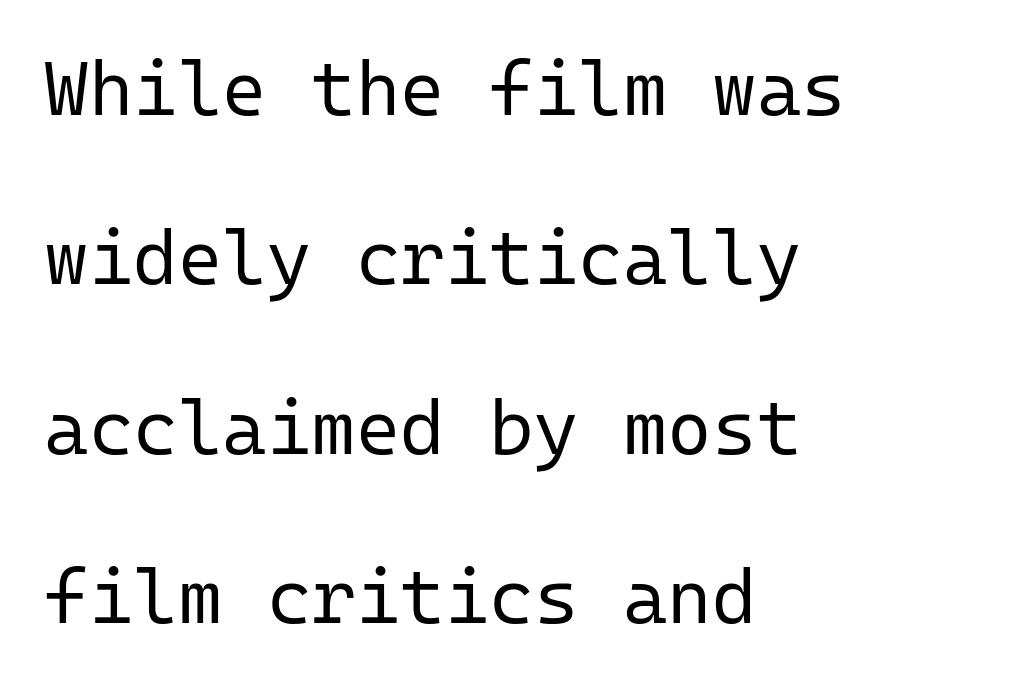
Q: Is the text bold? A: No.
Q: Is the text italic (slanted)? A: No, it is upright.
Q: Is the typeface a serif or a sans-serif typeface? A: Sans-serif.
Q: Is the text underlined? A: No.
Q: How is the paragraph aligned? A: Left-aligned.
Q: Is the spacing between letters normal or unusually wide? A: Normal.
Q: Is the spacing between lines tight, normal or loose? A: Loose.
Q: Width (condensed, normal, or wide)? A: Normal.
Q: Stroke contrast? A: Low.
Q: x-height? A: Medium.
Q: Monospaced? A: Yes.
